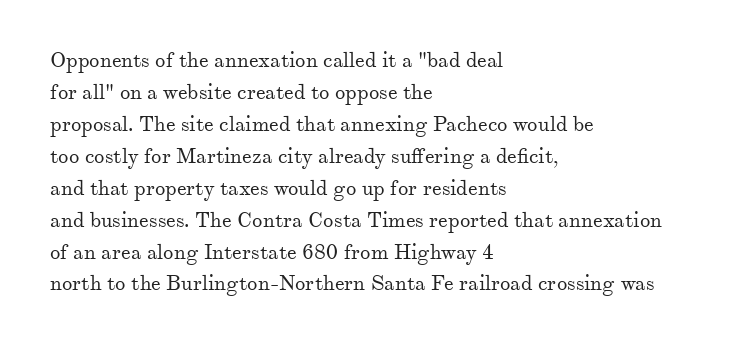
Q: Is the text bold? A: No.
Q: Is the text italic (slanted)? A: No, it is upright.
Q: Is the text underlined? A: No.
Q: How is the paragraph aligned? A: Left-aligned.
Q: Is the spacing between letters normal or unusually wide? A: Normal.
Q: Is the spacing between lines tight, normal or loose? A: Normal.
